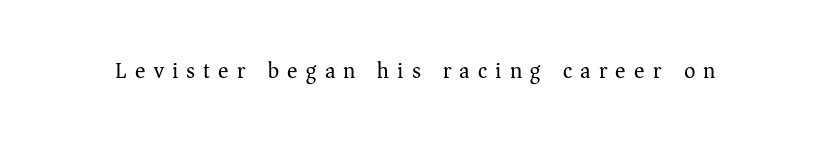
Q: Is the text bold? A: No.
Q: Is the text italic (slanted)? A: No, it is upright.
Q: Is the text underlined? A: No.
Q: Is the spacing between letters normal or unusually wide? A: Unusually wide.
